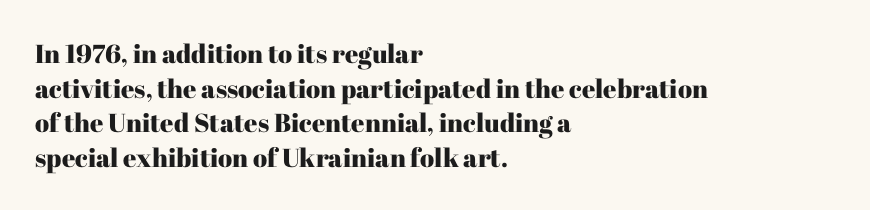
The image shows 26 px text type, upright; set left-aligned, normal line spacing (1.33x), normal letter spacing, not underlined.
